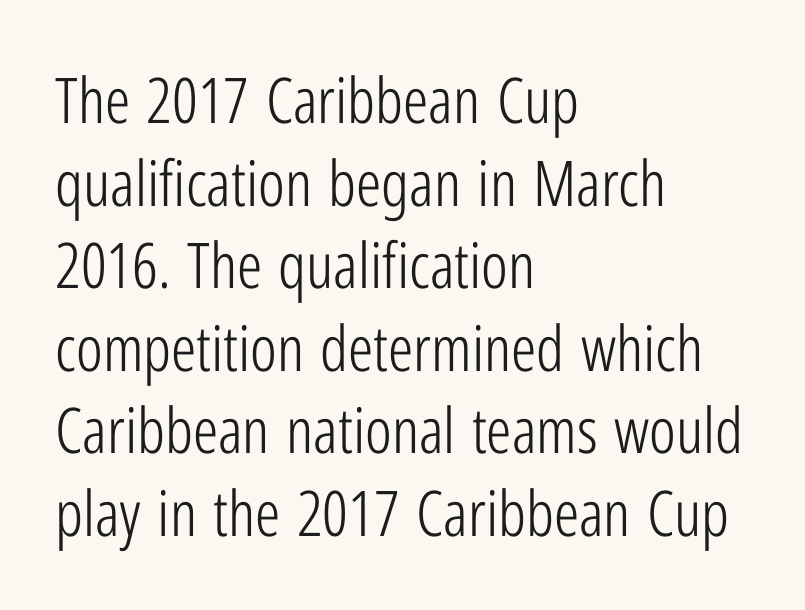
Q: Is the text bold? A: No.
Q: Is the text italic (slanted)? A: No, it is upright.
Q: Is the typeface a serif or a sans-serif typeface? A: Sans-serif.
Q: Is the text underlined? A: No.
Q: How is the paragraph aligned? A: Left-aligned.
Q: Is the spacing between letters normal or unusually wide? A: Normal.
Q: Is the spacing between lines tight, normal or loose? A: Normal.
Q: Width (condensed, normal, or wide)? A: Condensed.
Q: Stroke contrast? A: Low.
Q: x-height? A: Medium.
Q: Monospaced? A: No.
